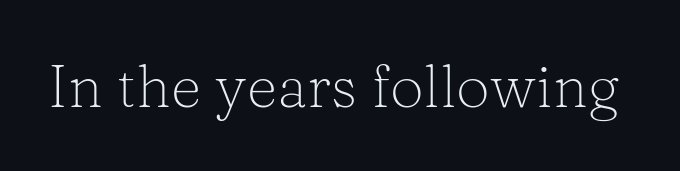
{"serif": "yes", "italic": "no", "bold": "no", "weight": "light", "width": "normal", "stroke_contrast": "low", "x_height": "medium", "monospaced": "no", "underline": "no", "letter_spacing": "normal", "letter_spacing_em": 0.0, "glyph_px": 60}
